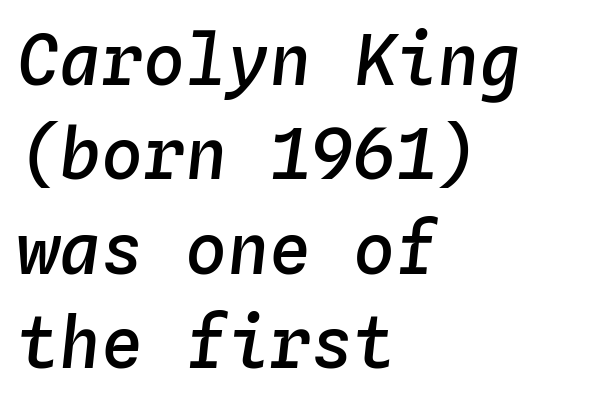
The image shows 70 px semibold type, italic (leaning right), monospaced; set left-aligned, normal line spacing (1.35x), normal letter spacing, not underlined; low stroke contrast and a medium x-height.
